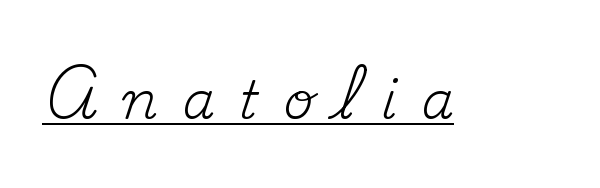
The image shows 52 px regular-weight serif type; set unusually wide letter spacing (+0.46 em), underlined; medium stroke contrast and a small x-height.
